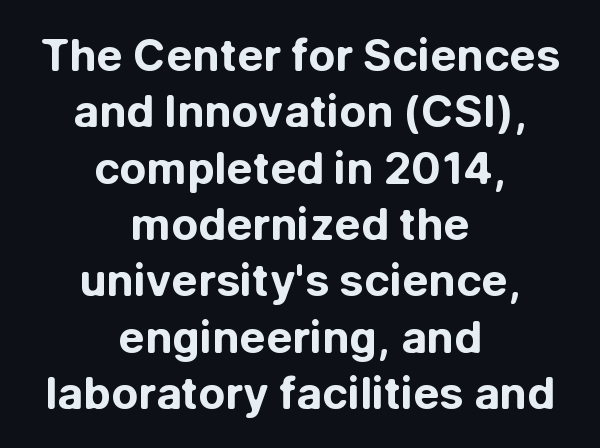
{"serif": "no", "italic": "no", "bold": "yes", "weight": "bold", "width": "normal", "stroke_contrast": "low", "x_height": "medium", "monospaced": "no", "underline": "no", "align": "center", "line_spacing": "normal", "line_spacing_ratio": 1.28, "letter_spacing": "normal", "letter_spacing_em": 0.0, "glyph_px": 44}
